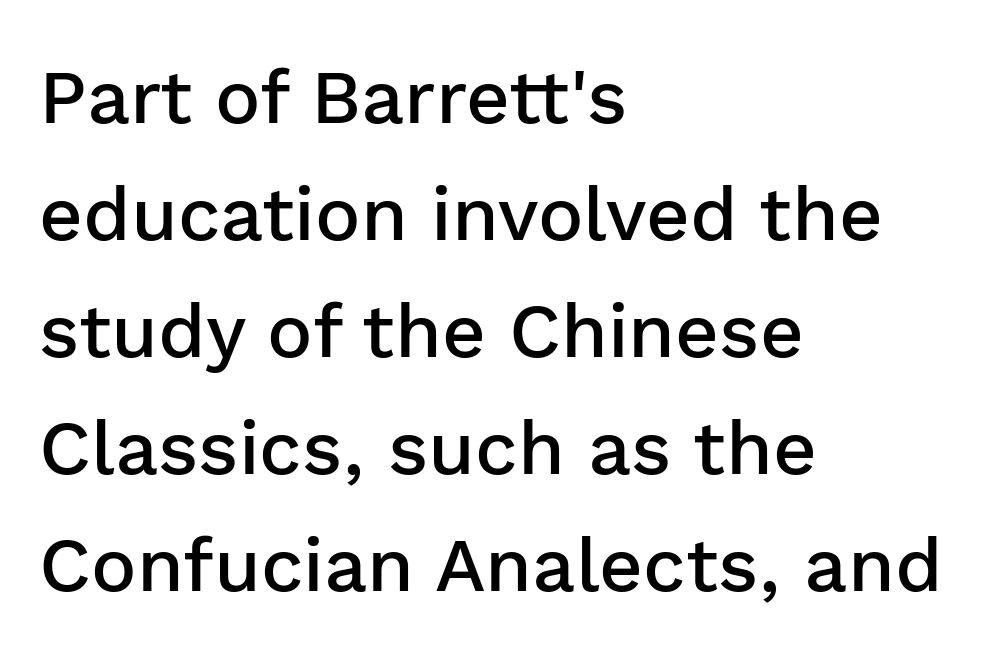
The image shows 76 px semibold sans-serif type, upright; set left-aligned, normal line spacing (1.54x), normal letter spacing, not underlined; low stroke contrast and a medium x-height.
